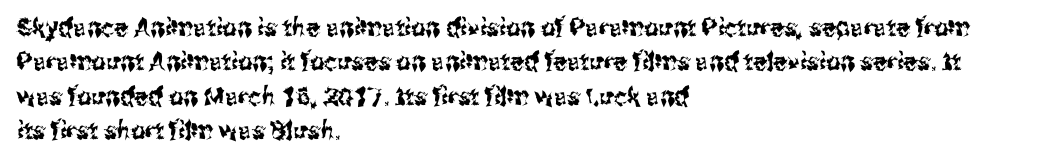
Q: Is the text italic (slanted)? A: No, it is upright.
Q: Is the text underlined? A: No.
Q: How is the paragraph aligned? A: Left-aligned.
Q: Is the spacing between letters normal or unusually wide? A: Normal.
Q: Is the spacing between lines tight, normal or loose? A: Normal.
